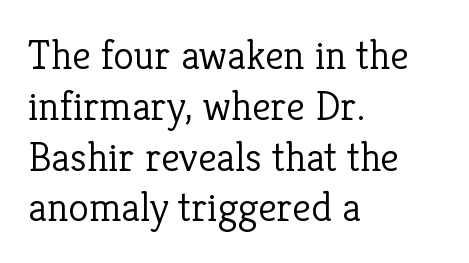
Every stem runs plumb, perpendicular to the baseline. Nothing unusual about the tracking: characters are spaced as the font intends. Do the characters align in a grid? No, the font is proportional. Typographically, this falls in the serif category. The paragraph shown leans on its left margin. The space beneath each line is pristine and unruled.
